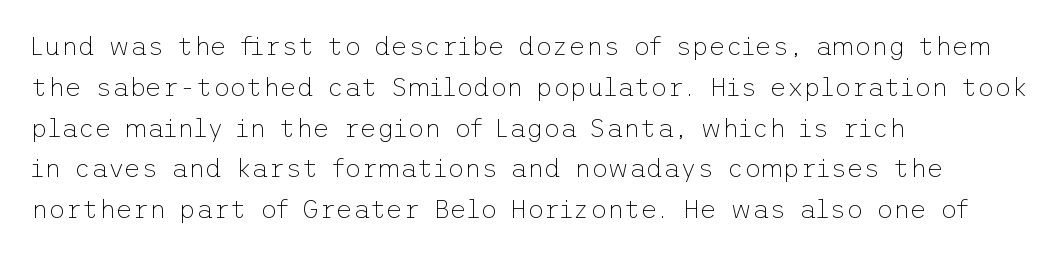
The gap between lines stays unmarked. No extra tracking has been applied to these lines. Does the leading feel generous? No, just average. Short and long lines alike share a common starting point at left.
